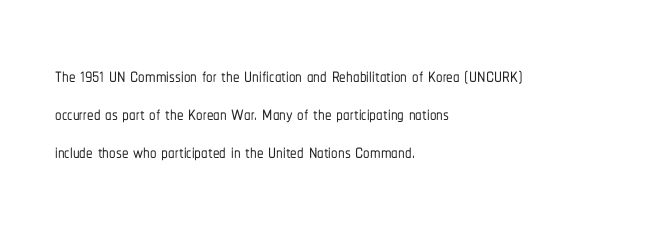
Vertical strokes here are truly vertical. Inter-character spacing is left at the font's built-in metrics. Beneath every word, the page is bare. The typesetter chose a ragged-right arrangement here. Quick note: interline space is typical.
